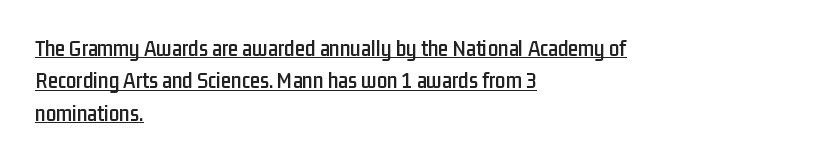
The image shows 23 px text type, upright; set left-aligned, normal line spacing (1.41x), normal letter spacing, underlined.
